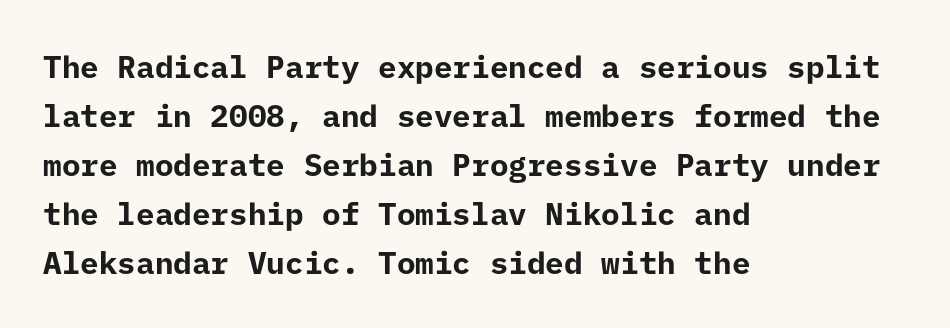
Glyph-to-glyph distance matches everyday printed text. You'd pick this weight for a headline — it's a proper bold. Visually the block forms a straight wall on the left and a jagged coastline on the right. The font family rendered here belongs to the sans-serif group. Only glyphs here, with clear space below each row. The lines sit at an ordinary, default distance from one another.
